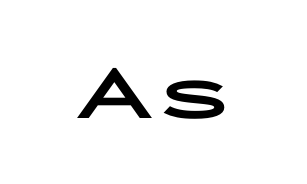
A typesetter would call this zero additional tracking. The space beneath each line is pristine and unruled. Typographically, this falls in the sans-serif category. Caption: bold face, heavy strokes.
